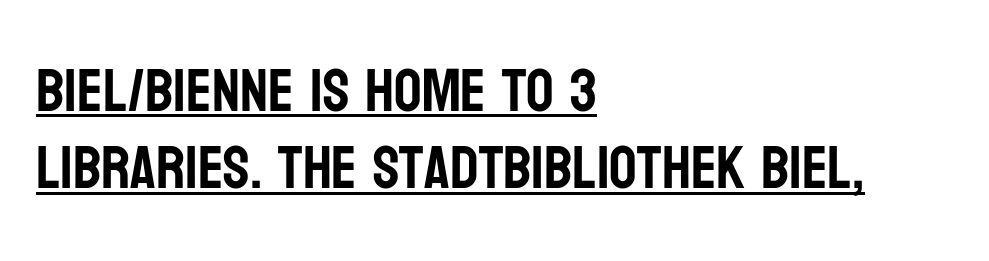
{"serif": "no", "italic": "no", "width": "condensed", "stroke_contrast": "low", "x_height": "large", "monospaced": "no", "underline": "yes", "align": "left", "line_spacing": "normal", "line_spacing_ratio": 1.27, "letter_spacing": "normal", "letter_spacing_em": 0.0, "glyph_px": 61}
